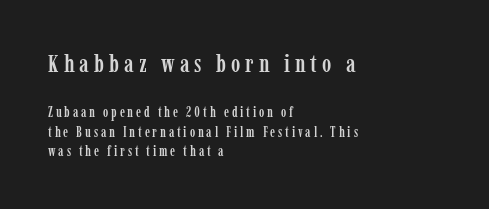
The letters stand upright; this is a roman face. Descender tails drop into unmarked territory. Honestly, the letter spacing is so wide it's the main thing you notice. Leftover space on each line is placed entirely after the last word.
